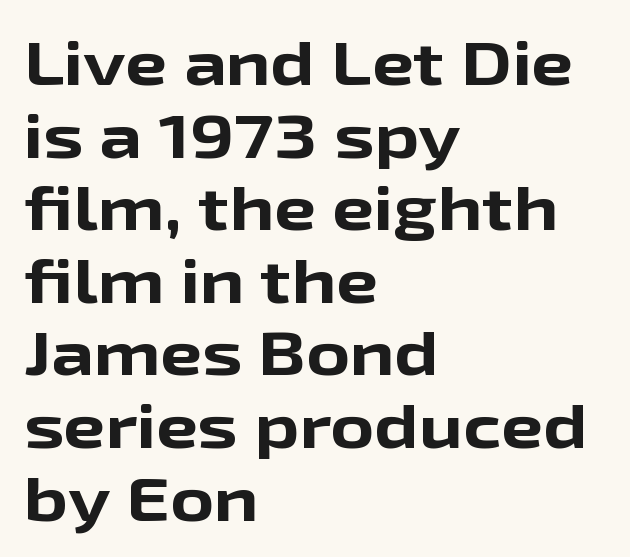
This sample has the flowing, uneven cadence of proportional lettering. Just letters on the line, the space beneath them empty. The rendering uses a bold face; every stroke is thick and dark. The paragraph has a hard left edge and a soft right edge. A typesetter would call this zero additional tracking. Posture: upright roman.
